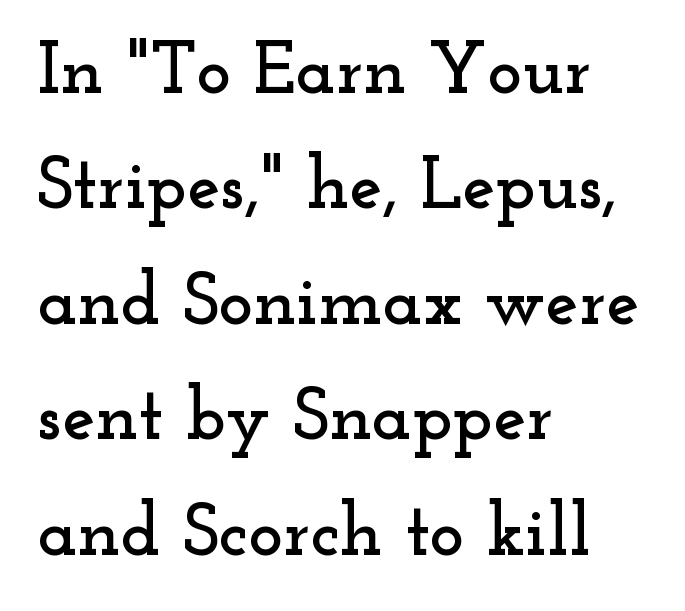
{"serif": "yes", "italic": "no", "width": "wide", "stroke_contrast": "low", "x_height": "small", "monospaced": "no", "underline": "no", "align": "left", "line_spacing": "normal", "line_spacing_ratio": 1.56, "letter_spacing": "normal", "letter_spacing_em": 0.0, "glyph_px": 74}
